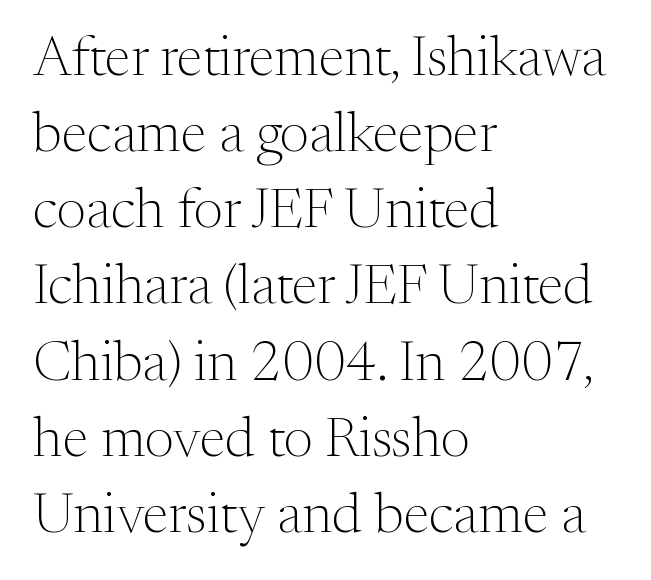
The image shows 56 px light serif type, upright; set left-aligned, normal line spacing (1.36x), normal letter spacing, not underlined; medium stroke contrast and a medium x-height.
